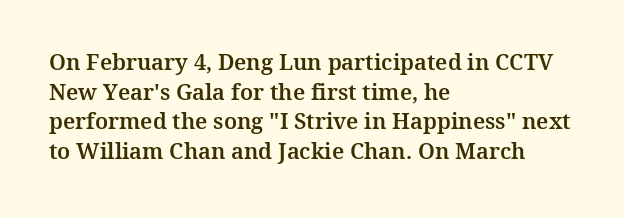
Q: Is the text italic (slanted)? A: No, it is upright.
Q: Is the text underlined? A: No.
Q: How is the paragraph aligned? A: Left-aligned.
Q: Is the spacing between letters normal or unusually wide? A: Normal.
Q: Is the spacing between lines tight, normal or loose? A: Normal.
